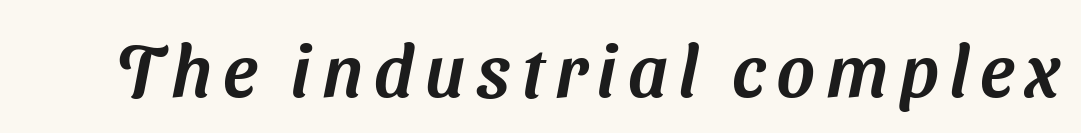
The image shows 73 px sans-serif type; set not underlined; medium stroke contrast and a medium x-height.
